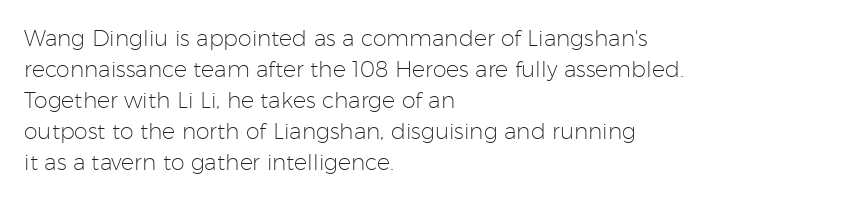
The image shows 22 px text type, upright; set left-aligned, normal line spacing (1.41x), normal letter spacing, not underlined.
